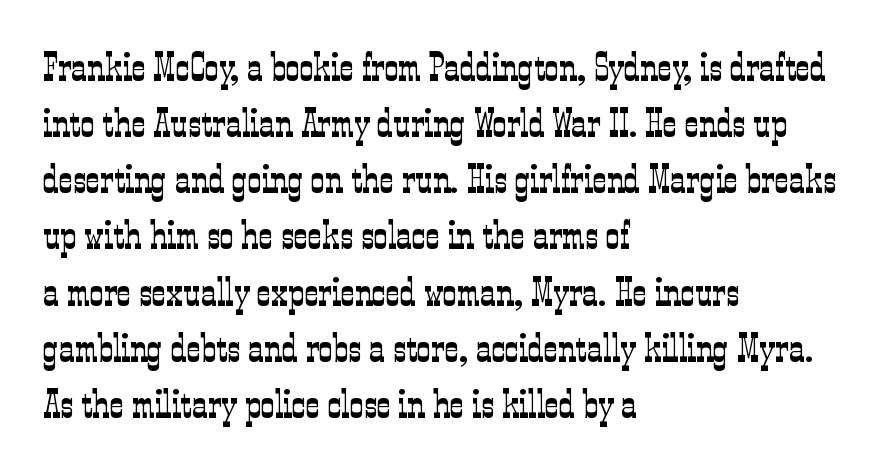
Q: Is the text bold? A: No.
Q: Is the text italic (slanted)? A: No, it is upright.
Q: Is the typeface a serif or a sans-serif typeface? A: Serif.
Q: Is the text underlined? A: No.
Q: How is the paragraph aligned? A: Left-aligned.
Q: Is the spacing between letters normal or unusually wide? A: Normal.
Q: Is the spacing between lines tight, normal or loose? A: Normal.
Q: Width (condensed, normal, or wide)? A: Condensed.
Q: Stroke contrast? A: Low.
Q: x-height? A: Medium.
Q: Monospaced? A: No.
